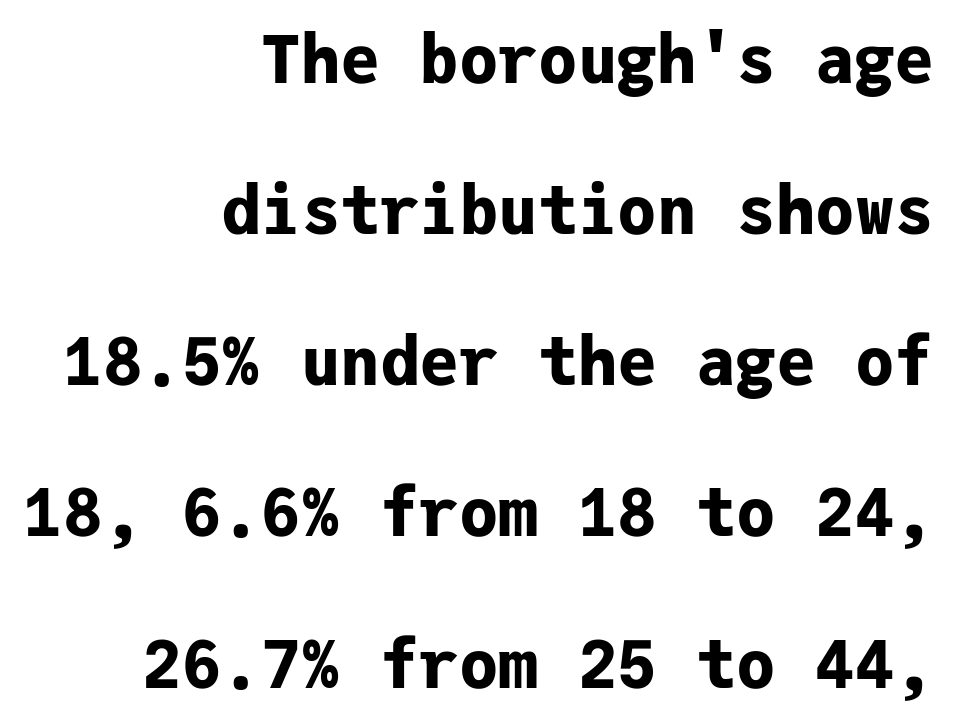
Q: Is the text bold? A: Yes.
Q: Is the text italic (slanted)? A: No, it is upright.
Q: Is the typeface a serif or a sans-serif typeface? A: Sans-serif.
Q: Is the text underlined? A: No.
Q: How is the paragraph aligned? A: Right-aligned.
Q: Is the spacing between letters normal or unusually wide? A: Normal.
Q: Is the spacing between lines tight, normal or loose? A: Loose.
Q: Width (condensed, normal, or wide)? A: Normal.
Q: Stroke contrast? A: Low.
Q: x-height? A: Medium.
Q: Monospaced? A: Yes.
